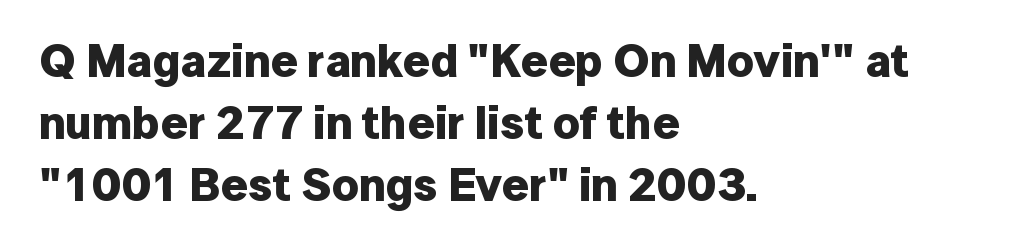
{"serif": "no", "italic": "no", "bold": "yes", "weight": "bold", "width": "normal", "stroke_contrast": "low", "x_height": "medium", "monospaced": "no", "underline": "no", "align": "left", "line_spacing": "normal", "line_spacing_ratio": 1.32, "letter_spacing": "normal", "letter_spacing_em": 0.0, "glyph_px": 47}
